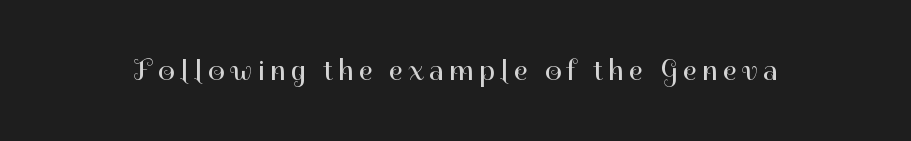
Q: Is the text bold? A: No.
Q: Is the text italic (slanted)? A: No, it is upright.
Q: Is the typeface a serif or a sans-serif typeface? A: Sans-serif.
Q: Is the text underlined? A: No.
Q: Width (condensed, normal, or wide)? A: Normal.
Q: Stroke contrast? A: High.
Q: x-height? A: Medium.
Q: Monospaced? A: No.
